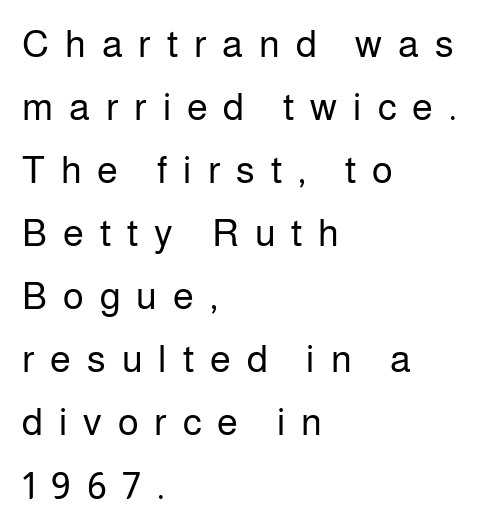
Q: Is the text bold? A: No.
Q: Is the text italic (slanted)? A: No, it is upright.
Q: Is the typeface a serif or a sans-serif typeface? A: Sans-serif.
Q: Is the text underlined? A: No.
Q: How is the paragraph aligned? A: Left-aligned.
Q: Is the spacing between letters normal or unusually wide? A: Unusually wide.
Q: Is the spacing between lines tight, normal or loose? A: Normal.
Q: Width (condensed, normal, or wide)? A: Normal.
Q: Stroke contrast? A: Low.
Q: x-height? A: Medium.
Q: Monospaced? A: No.
